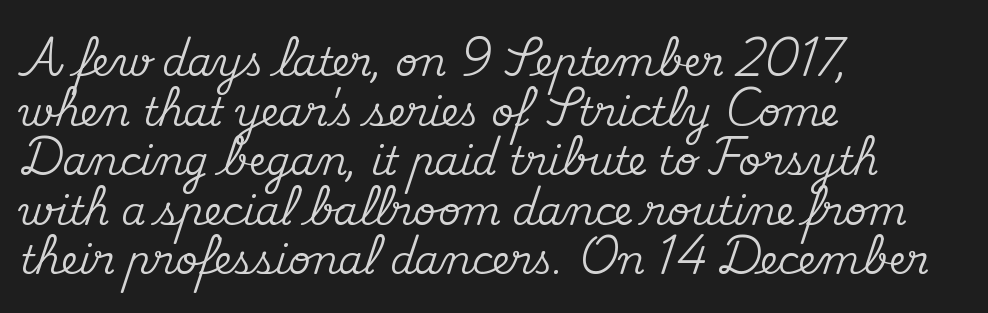
The image shows 39 px serif type; set left-aligned, normal line spacing (1.27x), normal letter spacing, not underlined; medium stroke contrast and a small x-height.
